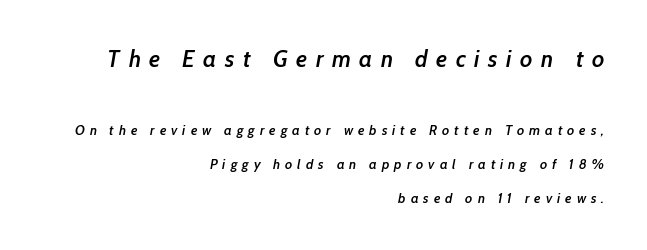
{"italic": "yes", "lean": "right", "slant_degrees": 10, "bold": "semi", "underline": "no", "align": "right", "line_spacing": "loose", "line_spacing_ratio": 2.43, "letter_spacing": "wide", "letter_spacing_em": 0.36, "larger_block": "first", "size_ratio": 1.71, "glyph_px": 24}
